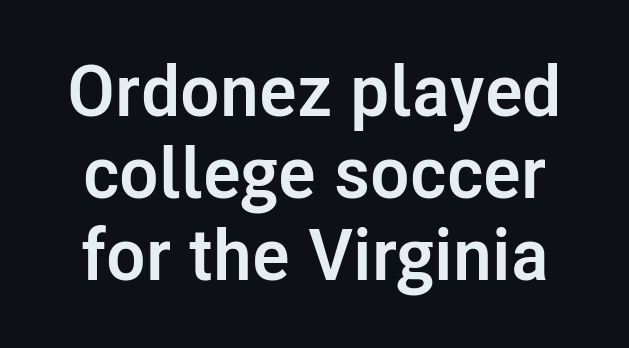
Check where the strokes stop: nothing finishes them off — pure sans. A typesetter would call this proportional, since set widths differ per character. A typesetter would mark this as roman, not italic. The letters are bold, with thick, heavy strokes.
